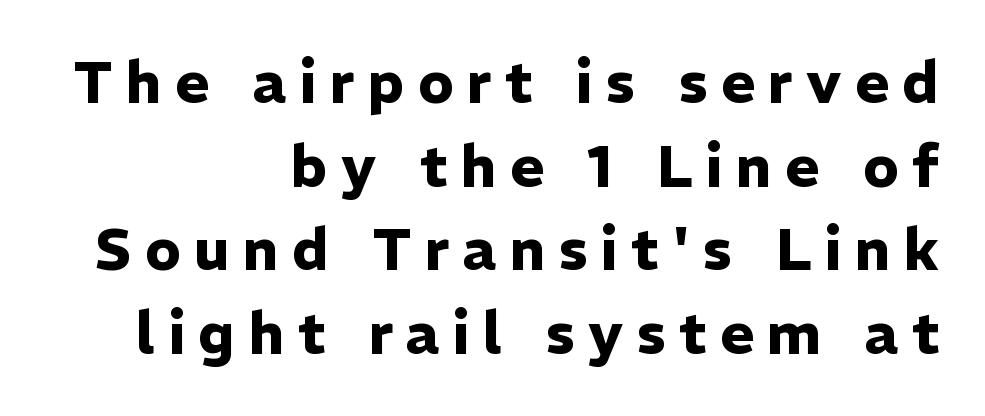
Q: Is the text bold? A: Yes.
Q: Is the text italic (slanted)? A: No, it is upright.
Q: Is the typeface a serif or a sans-serif typeface? A: Sans-serif.
Q: Is the text underlined? A: No.
Q: How is the paragraph aligned? A: Right-aligned.
Q: Is the spacing between letters normal or unusually wide? A: Unusually wide.
Q: Is the spacing between lines tight, normal or loose? A: Normal.
Q: Width (condensed, normal, or wide)? A: Normal.
Q: Stroke contrast? A: Low.
Q: x-height? A: Medium.
Q: Monospaced? A: No.
